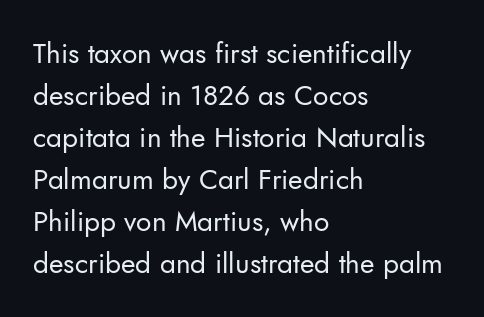
Regarding leading, the lines here are spaced in the standard way. Is this a sans? Yes — the strokes have no serifs. Any mark beneath the type? The region is blank. Unlike italic type, these characters show no tilt at all.
